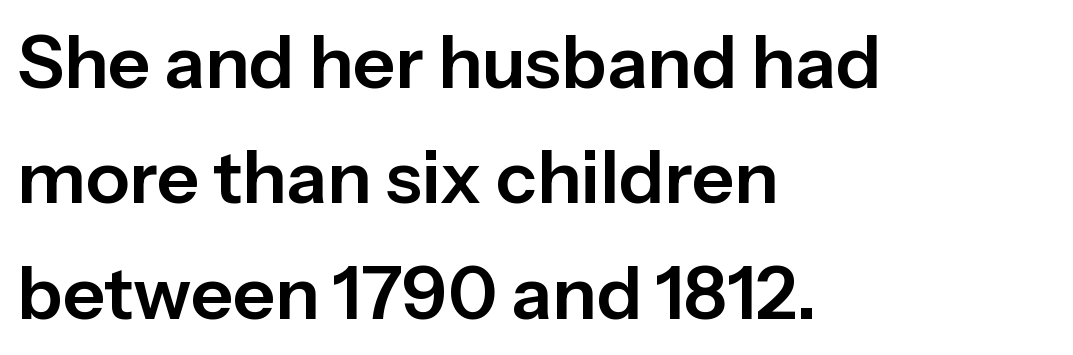
Q: Is the text italic (slanted)? A: No, it is upright.
Q: Is the typeface a serif or a sans-serif typeface? A: Sans-serif.
Q: Is the text underlined? A: No.
Q: How is the paragraph aligned? A: Left-aligned.
Q: Is the spacing between letters normal or unusually wide? A: Normal.
Q: Is the spacing between lines tight, normal or loose? A: Normal.
Q: Width (condensed, normal, or wide)? A: Normal.
Q: Stroke contrast? A: Low.
Q: x-height? A: Medium.
Q: Monospaced? A: No.
